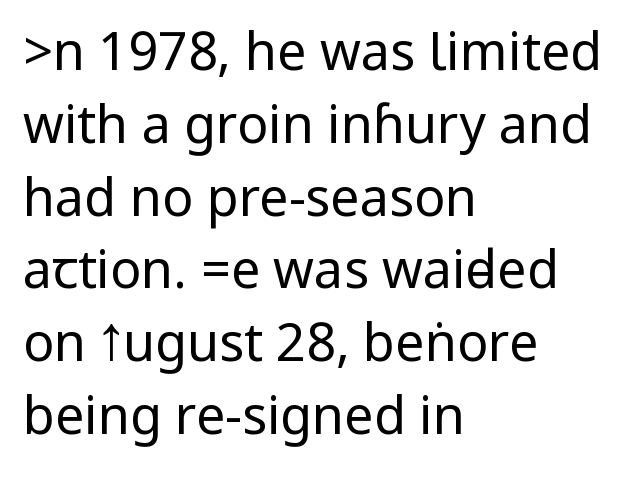
Q: Is the text bold? A: No.
Q: Is the text italic (slanted)? A: No, it is upright.
Q: Is the typeface a serif or a sans-serif typeface? A: Sans-serif.
Q: Is the text underlined? A: No.
Q: How is the paragraph aligned? A: Left-aligned.
Q: Is the spacing between letters normal or unusually wide? A: Normal.
Q: Is the spacing between lines tight, normal or loose? A: Normal.
Q: Width (condensed, normal, or wide)? A: Condensed.
Q: Stroke contrast? A: Low.
